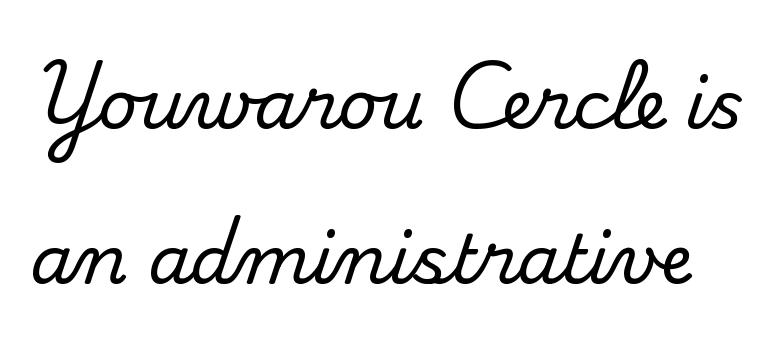
Q: Is the text italic (slanted)? A: Yes.
Q: Is the text underlined? A: No.
Q: Is the spacing between letters normal or unusually wide? A: Normal.
Q: Is the spacing between lines tight, normal or loose? A: Loose.
Q: Width (condensed, normal, or wide)? A: Normal.
Q: Stroke contrast? A: Medium.
Q: x-height? A: Small.
Q: Monospaced? A: No.
